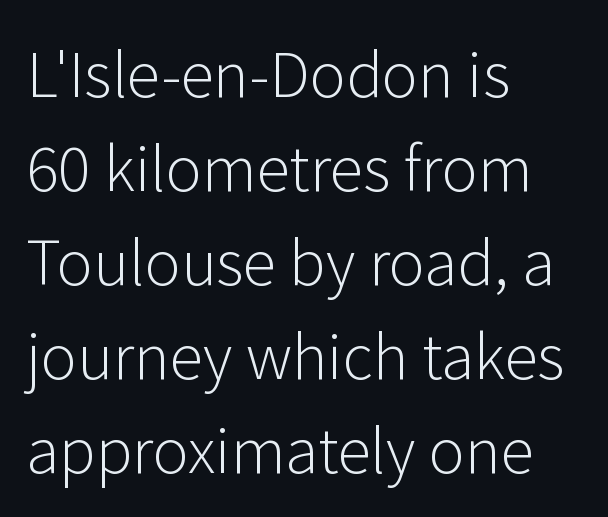
{"serif": "no", "italic": "no", "bold": "no", "weight": "light", "width": "normal", "stroke_contrast": "low", "x_height": "medium", "monospaced": "no", "underline": "no", "align": "left", "line_spacing": "normal", "line_spacing_ratio": 1.54, "letter_spacing": "normal", "letter_spacing_em": 0.0, "glyph_px": 61}
